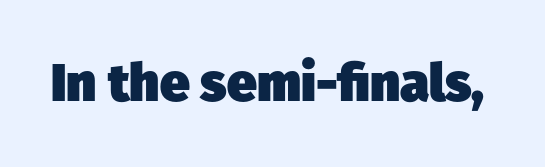
The glyphs are unaccompanied by any horizontal stroke below them. Compared with an ordinary text face, these strokes are far heavier — a full bold. Looks like regular typesetting: each glyph gets only the width it needs. The passage shown is typeset with a sans-serif family.
